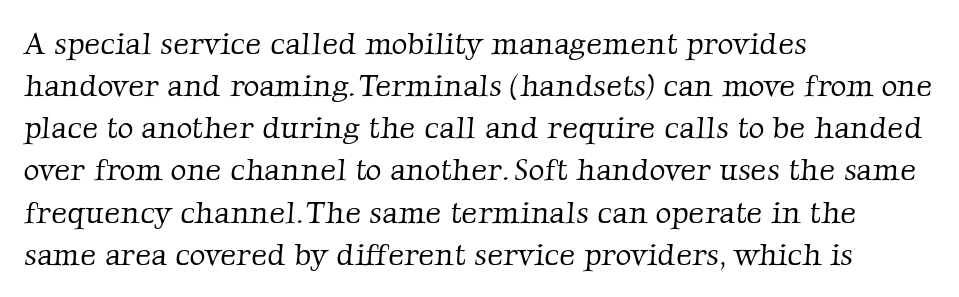
Serif or sans? Serif — the stroke terminals have little feet. Where is the straight margin? On the left. A bare baseline throughout the passage. The tracking reads as untouched default to a designer's eye. In terms of leading, this rendering sits right in the middle.
